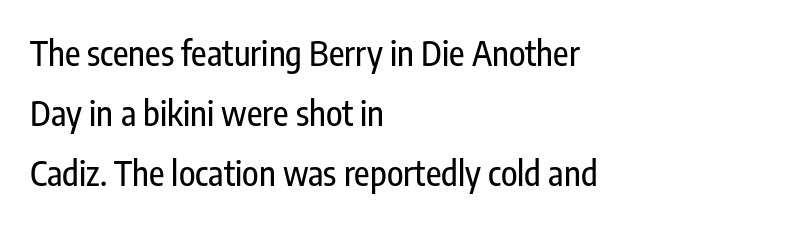
{"serif": "no", "italic": "no", "width": "condensed", "stroke_contrast": "low", "x_height": "medium", "monospaced": "no", "underline": "no", "align": "left", "line_spacing_ratio": 1.77, "letter_spacing": "normal", "letter_spacing_em": 0.0, "glyph_px": 34}
